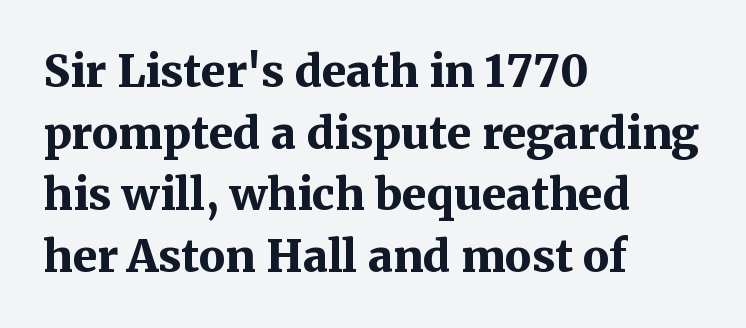
Q: Is the text bold? A: Yes.
Q: Is the text italic (slanted)? A: No, it is upright.
Q: Is the typeface a serif or a sans-serif typeface? A: Serif.
Q: Is the text underlined? A: No.
Q: How is the paragraph aligned? A: Left-aligned.
Q: Is the spacing between letters normal or unusually wide? A: Normal.
Q: Is the spacing between lines tight, normal or loose? A: Normal.
Q: Width (condensed, normal, or wide)? A: Normal.
Q: Stroke contrast? A: Medium.
Q: x-height? A: Medium.
Q: Monospaced? A: No.
